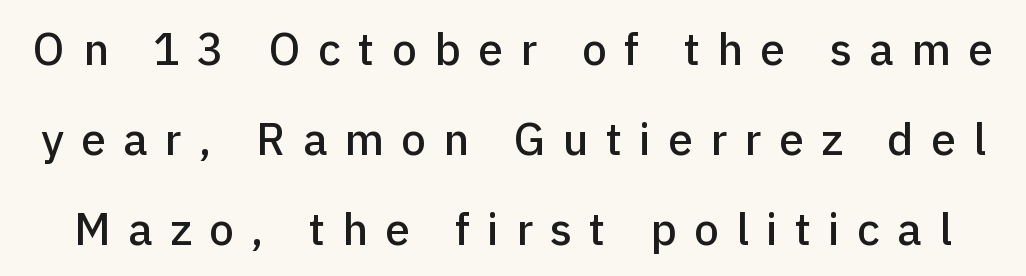
The tracking jumps out immediately: characters are airy and widely separated. No feet cap the strokes, marking this as sans-serif type. You could not count columns in this text — the font is proportionally spaced. The line-height multiplier appears high, well above default.
